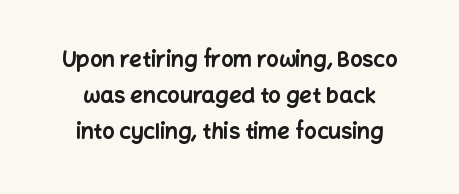
{"italic": "no", "bold": "yes", "underline": "no", "align": "center", "line_spacing": "normal", "line_spacing_ratio": 1.64, "letter_spacing": "normal", "letter_spacing_em": 0.0, "glyph_px": 22}
